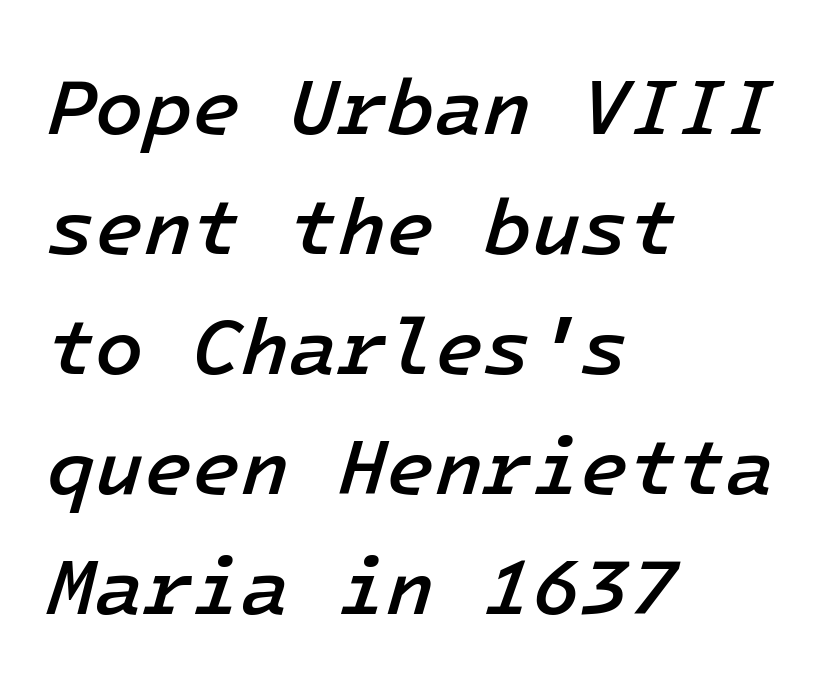
The passage shown has conventional tracking throughout. The strip under each line holds only bare page. Italic? Definitely — the glyphs are oblique. Rows of type keep a routine distance in the vertical direction. Strokes here are thickened, but only to semibold level.
